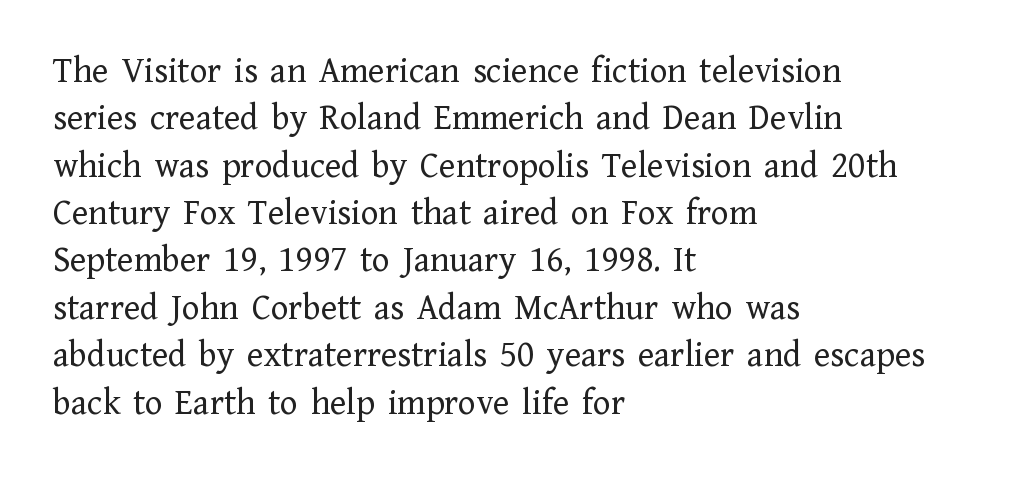
{"serif": "yes", "italic": "no", "bold": "no", "weight": "regular", "width": "normal", "stroke_contrast": "low", "x_height": "medium", "monospaced": "no", "underline": "no", "align": "left", "line_spacing": "normal", "line_spacing_ratio": 1.28, "letter_spacing": "normal", "letter_spacing_em": 0.0, "glyph_px": 37}
